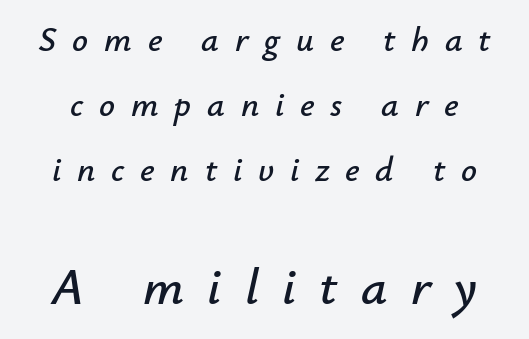
Caption: upper text group reduced, lower text group enlarged. The strip under each line holds only bare page. Students, note that the glyphs here are deliberately spaced far apart. This sample has the flowing, uneven cadence of proportional lettering.
